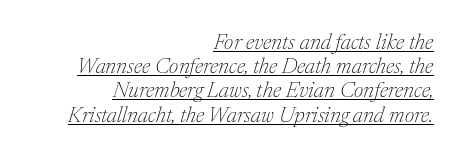
You could barely slide anything between these rows. Caption: face not bold, strokes unweighted. The lettering tilts uniformly, giving the passage an italic look. Tracking here is standard; glyphs follow each other at the usual distance. The glyphs are accompanied by a horizontal stroke just below them.
